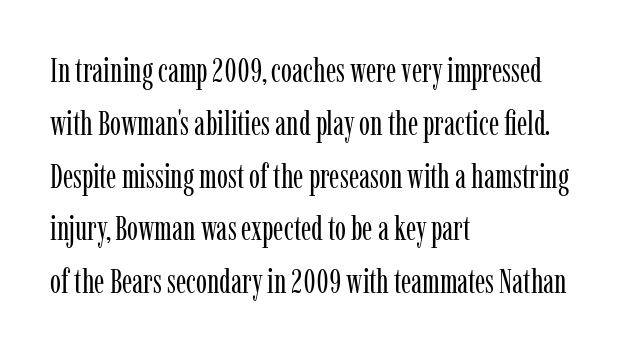
Regarding serifs, this sample has them. The line texture is even and compact thanks to regular tracking. Weight: regular or lighter. Line starts are locked; line ends wander.
